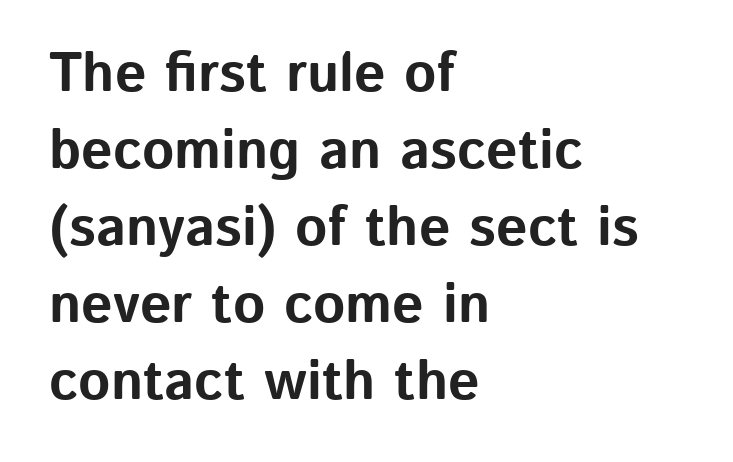
Each new line begins a customary step beneath the previous one. The sample has been set heavy, in full bold. A roman cut, with each character standing at attention. What kind of face is this? One without serifs — a sans.
